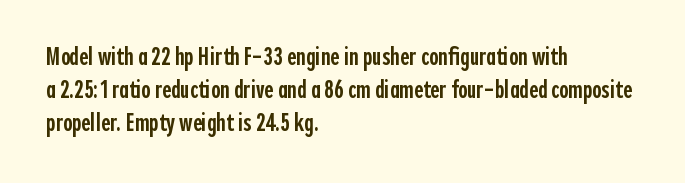
Q: Is the text bold? A: Semi-bold.
Q: Is the text italic (slanted)? A: No, it is upright.
Q: Is the text underlined? A: No.
Q: How is the paragraph aligned? A: Left-aligned.
Q: Is the spacing between letters normal or unusually wide? A: Normal.
Q: Is the spacing between lines tight, normal or loose? A: Normal.
